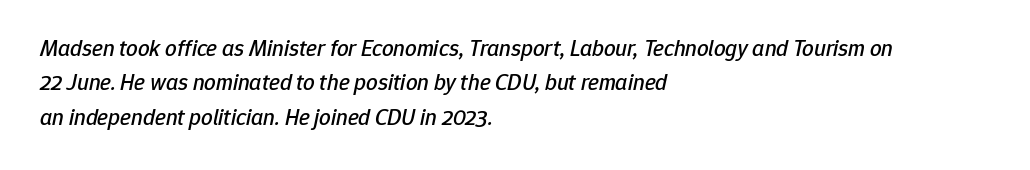
The image shows 23 px text type, italic (leaning right); set left-aligned, normal line spacing (1.49x), normal letter spacing, not underlined.
